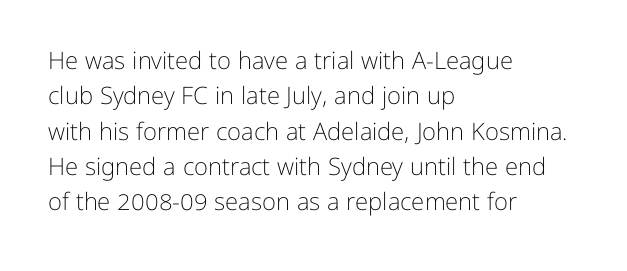
Q: Is the text bold? A: No.
Q: Is the text italic (slanted)? A: No, it is upright.
Q: Is the text underlined? A: No.
Q: How is the paragraph aligned? A: Left-aligned.
Q: Is the spacing between letters normal or unusually wide? A: Normal.
Q: Is the spacing between lines tight, normal or loose? A: Normal.
